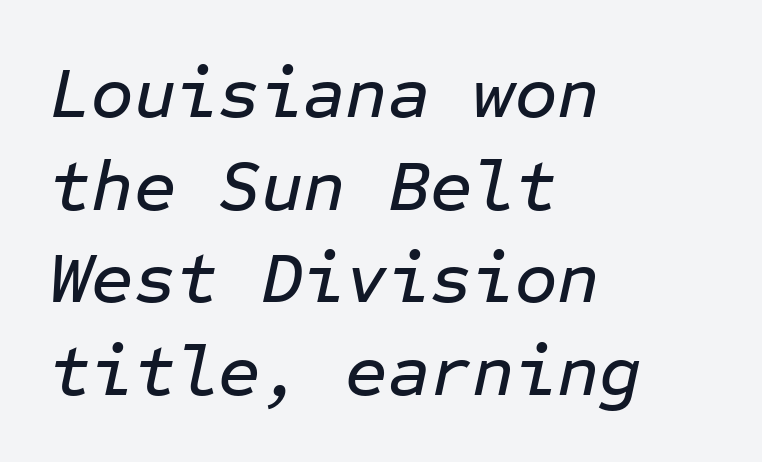
{"italic": "yes", "lean": "right", "slant_degrees": 12, "width": "normal", "stroke_contrast": "low", "x_height": "medium", "monospaced": "yes", "underline": "no", "align": "left", "line_spacing": "normal", "line_spacing_ratio": 1.27, "letter_spacing": "normal", "letter_spacing_em": 0.0, "glyph_px": 73}
